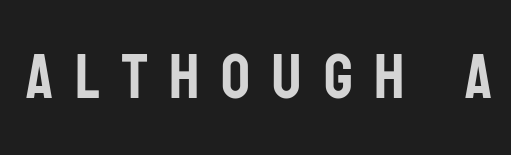
Every stem runs plumb, perpendicular to the baseline. Words float on clear page, feet unadorned. Looks like regular typesetting: each glyph gets only the width it needs. The text was rendered using a sans face with plain stroke endings.
